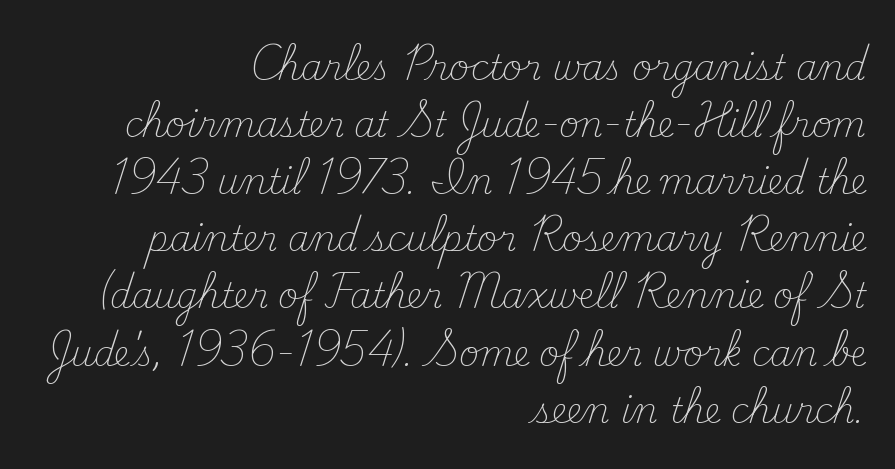
Q: Is the text bold? A: No.
Q: Is the text italic (slanted)? A: Yes.
Q: Is the typeface a serif or a sans-serif typeface? A: Serif.
Q: Is the text underlined? A: No.
Q: How is the paragraph aligned? A: Right-aligned.
Q: Is the spacing between letters normal or unusually wide? A: Normal.
Q: Is the spacing between lines tight, normal or loose? A: Normal.
Q: Width (condensed, normal, or wide)? A: Normal.
Q: Stroke contrast? A: Medium.
Q: x-height? A: Small.
Q: Monospaced? A: No.
